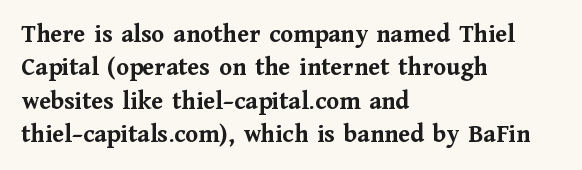
{"italic": "no", "bold": "yes", "underline": "no", "align": "left", "line_spacing": "normal", "line_spacing_ratio": 1.28, "letter_spacing": "normal", "letter_spacing_em": 0.0, "glyph_px": 26}
